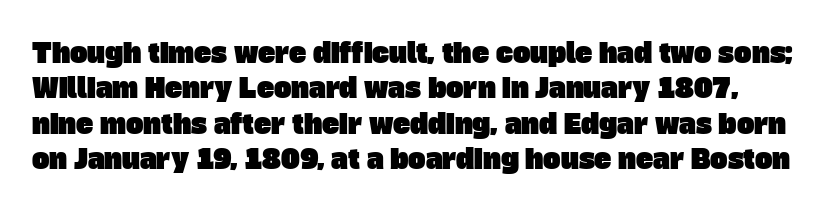
Q: Is the text underlined? A: No.
Q: Is the spacing between letters normal or unusually wide? A: Normal.
Q: Is the spacing between lines tight, normal or loose? A: Normal.
